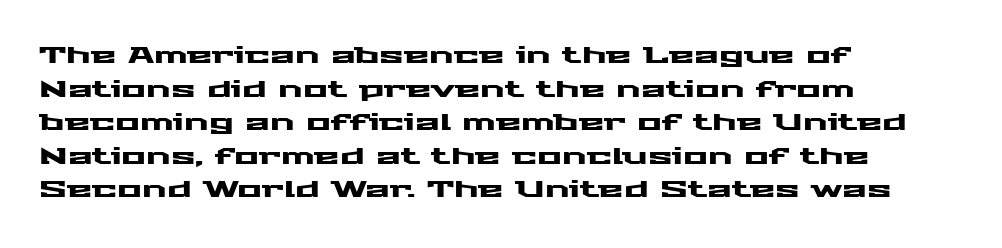
Q: Is the text italic (slanted)? A: No, it is upright.
Q: Is the text underlined? A: No.
Q: How is the paragraph aligned? A: Left-aligned.
Q: Is the spacing between letters normal or unusually wide? A: Normal.
Q: Is the spacing between lines tight, normal or loose? A: Normal.
